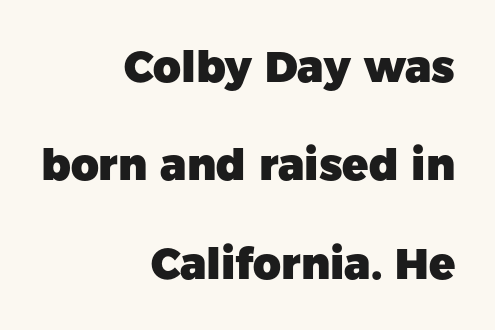
The image shows 43 px heavy sans-serif type, upright; set right-aligned, loose line spacing (2.29x), normal letter spacing, not underlined; low stroke contrast and a medium x-height.
